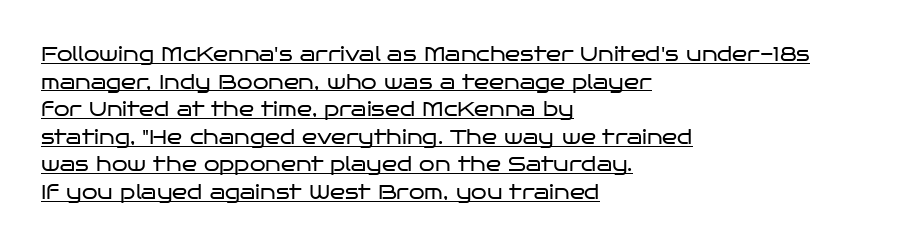
The image shows 20 px text type, upright; set left-aligned, normal line spacing (1.38x), normal letter spacing, underlined.
